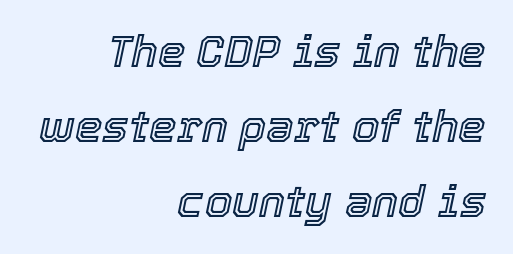
The image shows 44 px text type, italic (leaning right); set right-aligned, line spacing 1.71x, normal letter spacing, not underlined; a medium x-height.
